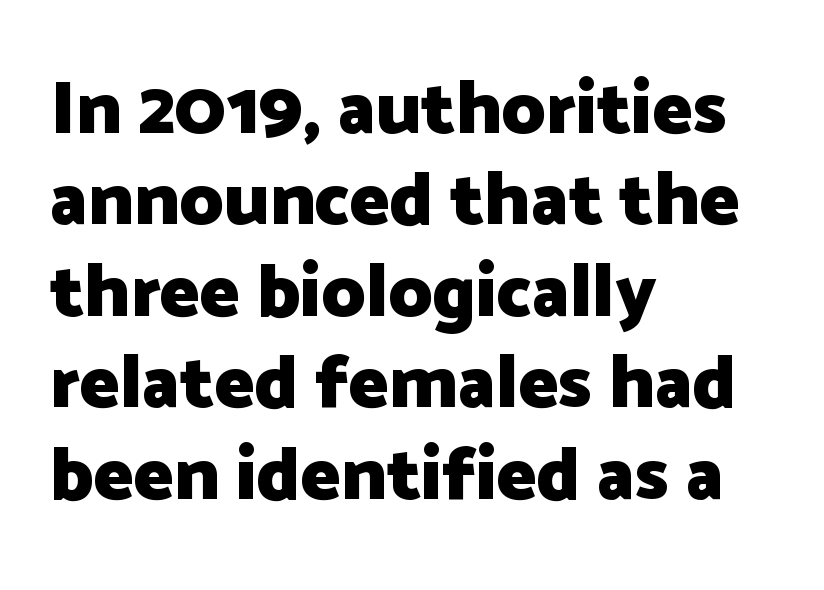
Q: Is the text bold? A: Yes.
Q: Is the text italic (slanted)? A: No, it is upright.
Q: Is the typeface a serif or a sans-serif typeface? A: Sans-serif.
Q: Is the text underlined? A: No.
Q: How is the paragraph aligned? A: Left-aligned.
Q: Is the spacing between letters normal or unusually wide? A: Normal.
Q: Width (condensed, normal, or wide)? A: Normal.
Q: Stroke contrast? A: Low.
Q: x-height? A: Medium.
Q: Monospaced? A: No.
